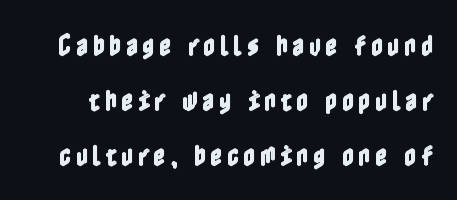
The type sits square on the baseline with zero lean. Reading down the column, the eye jumps a long way to each next line. Decoration check: the copy has no underline.
